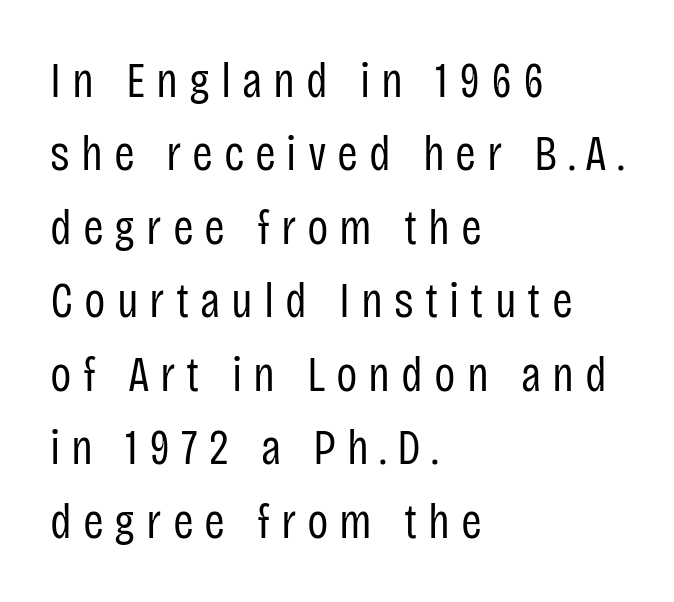
The specimen omits any rule beneath the text block's lines. Unlike a traditional serif, this face leaves its strokes unadorned. Each letter keeps its own natural width here, so spacing adapts to shape. Is there any slant? The stems are plumb. This sample uses expanded letter spacing, leaving extra air between glyphs.
